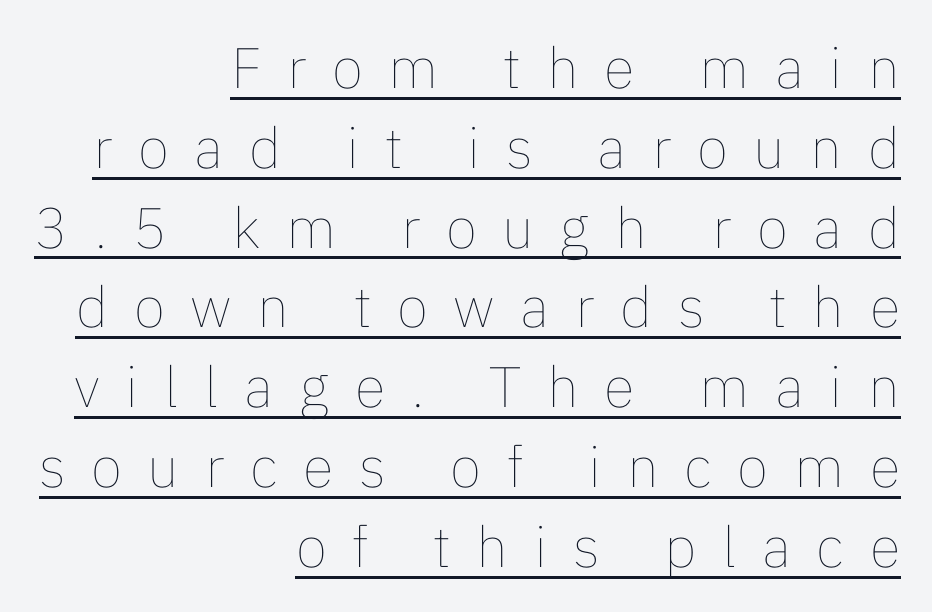
Q: Is the text bold? A: No.
Q: Is the text italic (slanted)? A: No, it is upright.
Q: Is the text underlined? A: Yes.
Q: How is the paragraph aligned? A: Right-aligned.
Q: Is the spacing between letters normal or unusually wide? A: Unusually wide.
Q: Is the spacing between lines tight, normal or loose? A: Normal.
Q: Width (condensed, normal, or wide)? A: Normal.
Q: Stroke contrast? A: Low.
Q: x-height? A: Medium.
Q: Monospaced? A: No.
